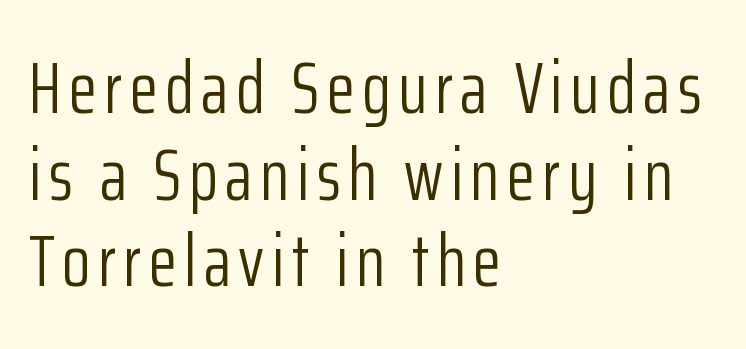
{"serif": "no", "italic": "no", "bold": "no", "weight": "light", "width": "condensed", "stroke_contrast": "low", "x_height": "medium", "monospaced": "no", "underline": "no", "align": "left", "line_spacing_ratio": 1.17, "glyph_px": 74}
